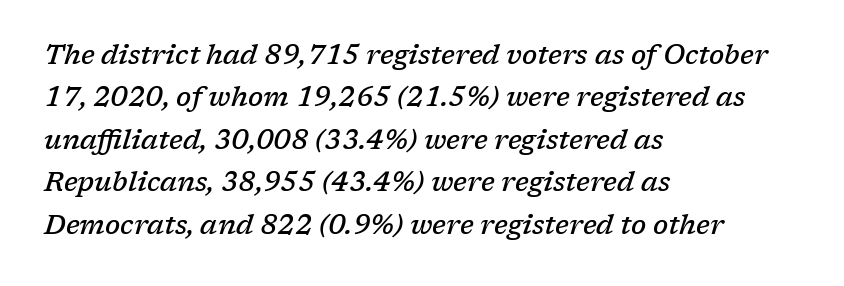
The image shows 27 px text type, italic (leaning right); set left-aligned, normal line spacing (1.57x), normal letter spacing, not underlined.
